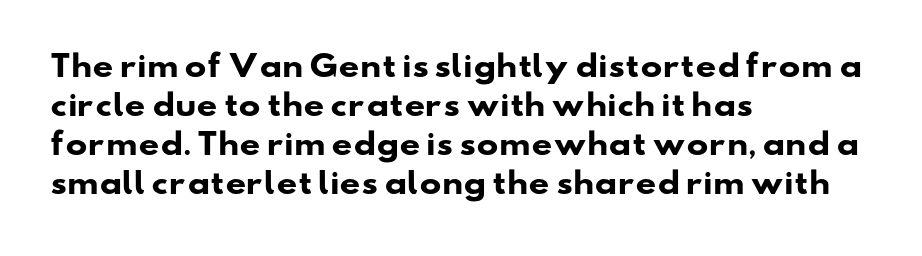
Is the letter spacing exaggerated? No — it looks like the ordinary default. Teacher's note: observe the even left margin — that is flush-left alignment. Just letters on the line, the space beneath them empty. Honestly, the row spacing looks completely unremarkable. The face used here has the dense, thick strokes of a bold. The rendering uses natural spacing where letterforms have individual widths.
